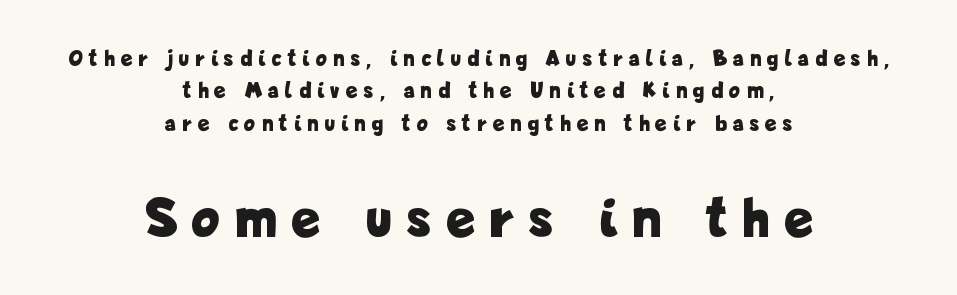
Q: Is the text bold? A: Yes.
Q: Is the text italic (slanted)? A: No, it is upright.
Q: Is the typeface a serif or a sans-serif typeface? A: Sans-serif.
Q: Is the text underlined? A: No.
Q: How is the paragraph aligned? A: Centered.
Q: Is the spacing between letters normal or unusually wide? A: Unusually wide.
Q: Is the spacing between lines tight, normal or loose? A: Normal.
Q: Which block of text is set in a larger size, the first (top) or the second (bottom)? A: The second (bottom) one.
Q: Width (condensed, normal, or wide)? A: Condensed.
Q: Stroke contrast? A: Low.
Q: x-height? A: Medium.
Q: Monospaced? A: No.
